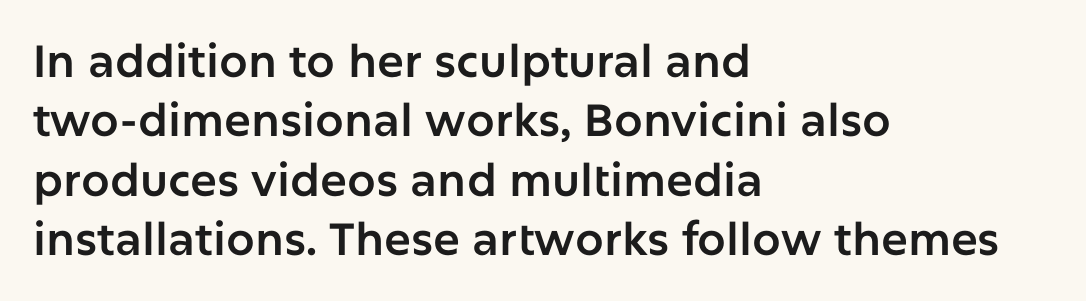
Q: Is the text italic (slanted)? A: No, it is upright.
Q: Is the typeface a serif or a sans-serif typeface? A: Sans-serif.
Q: Is the text underlined? A: No.
Q: How is the paragraph aligned? A: Left-aligned.
Q: Is the spacing between letters normal or unusually wide? A: Normal.
Q: Is the spacing between lines tight, normal or loose? A: Normal.
Q: Width (condensed, normal, or wide)? A: Normal.
Q: Stroke contrast? A: Low.
Q: x-height? A: Medium.
Q: Monospaced? A: No.
